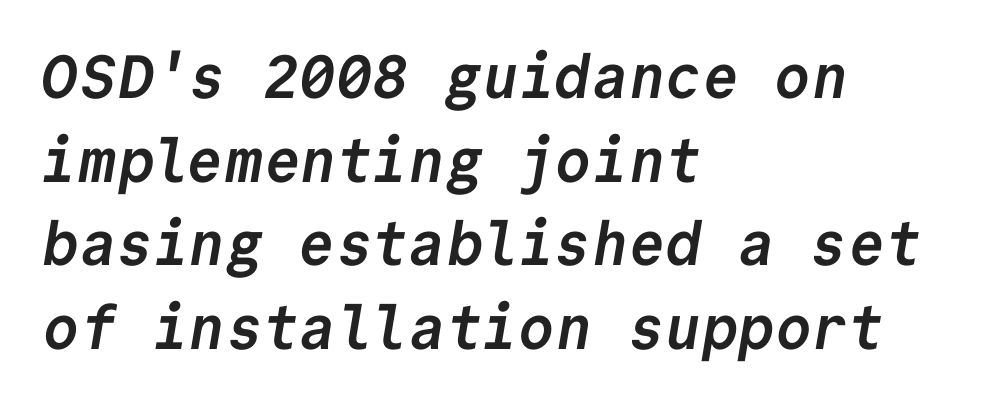
Q: Is the text bold? A: Yes.
Q: Is the typeface a serif or a sans-serif typeface? A: Sans-serif.
Q: Is the text underlined? A: No.
Q: How is the paragraph aligned? A: Left-aligned.
Q: Is the spacing between letters normal or unusually wide? A: Normal.
Q: Is the spacing between lines tight, normal or loose? A: Normal.
Q: Width (condensed, normal, or wide)? A: Normal.
Q: Stroke contrast? A: Low.
Q: x-height? A: Medium.
Q: Monospaced? A: Yes.
